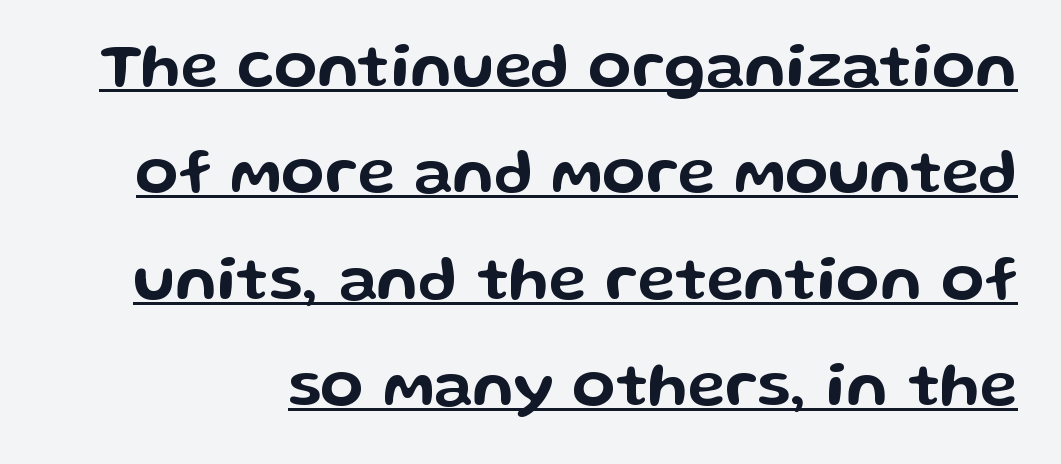
The image shows 63 px wide sans-serif type, upright; set normal line spacing (1.69x), normal letter spacing, underlined; low stroke contrast and a medium x-height.
